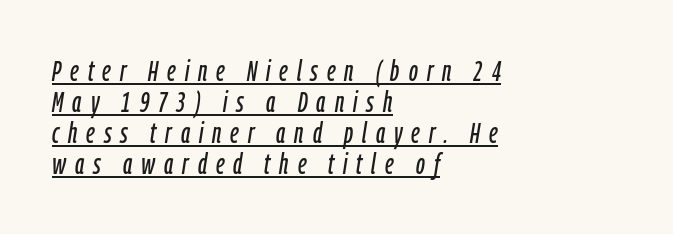
The image shows 29 px condensed type, italic (leaning right); set left-aligned, tight line spacing (1.07x), unusually wide letter spacing (+0.31 em), underlined; low stroke contrast and a medium x-height.
